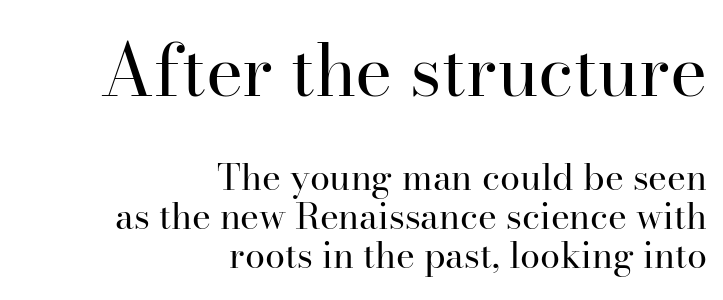
The passage shown is not bold in any degree. Cramped leading. Every character sits straight up, as roman type does. These lines are rendered in a variable-pitch font. Here the glyphs are tracked normally, forming tight word shapes.
